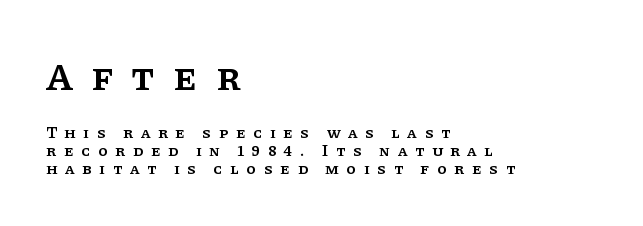
Designer's note — italics off, roman on. Varying glyph widths throughout — classic text-font behaviour. Each row of text sits above clean, open space. The type is letterspaced generously, with wide tracking. The rendering anchors every line to the left-hand side. Little horizontal feet cap the strokes, marking this as serif type.
